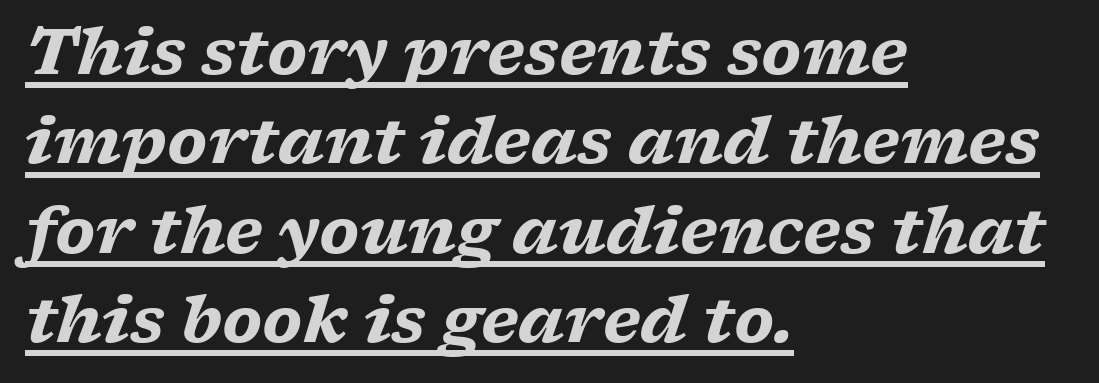
The rows are spaced the way most documents space them. The rendering uses natural spacing where letterforms have individual widths. Emphasis-style slanted type is in use. In designer terms, the underline attribute is active on this setting.
